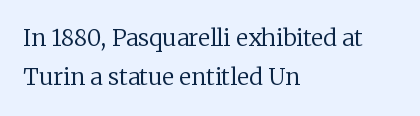
Q: Is the text bold? A: No.
Q: Is the text italic (slanted)? A: No, it is upright.
Q: Is the text underlined? A: No.
Q: How is the paragraph aligned? A: Left-aligned.
Q: Is the spacing between letters normal or unusually wide? A: Normal.
Q: Is the spacing between lines tight, normal or loose? A: Normal.
